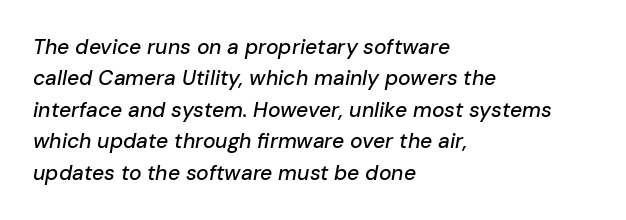
The image shows 21 px text type, italic (leaning right); set left-aligned, normal line spacing (1.5x), normal letter spacing, not underlined.
